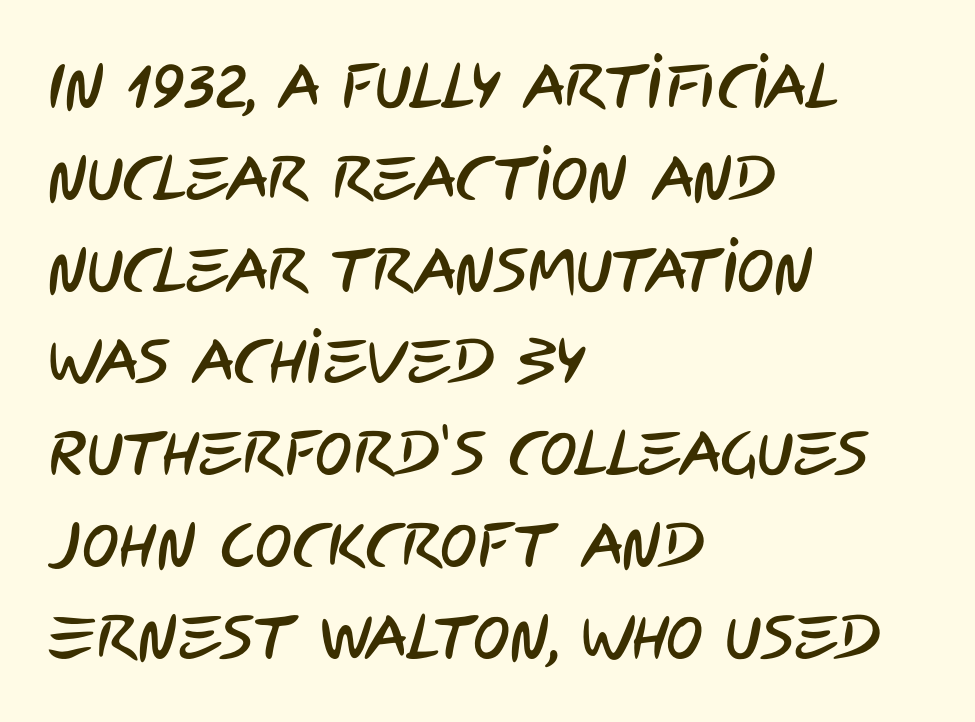
{"serif": "no", "width": "condensed", "stroke_contrast": "low", "x_height": "large", "monospaced": "no", "underline": "no", "align": "left", "line_spacing": "normal", "line_spacing_ratio": 1.48, "letter_spacing": "normal", "letter_spacing_em": 0.0, "glyph_px": 62}
